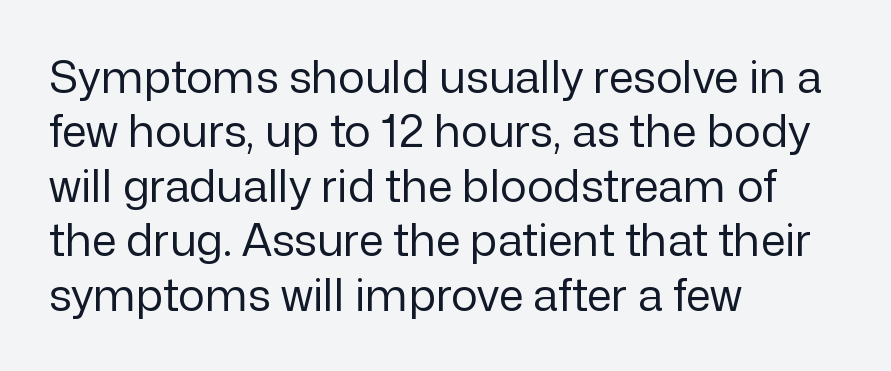
Alignment: flush left. Posture: straight, roman, zero tilt. A quiet, ordinary-to-light weight characterises the typeface. Examine the stroke ends and you'll find no serifs.
